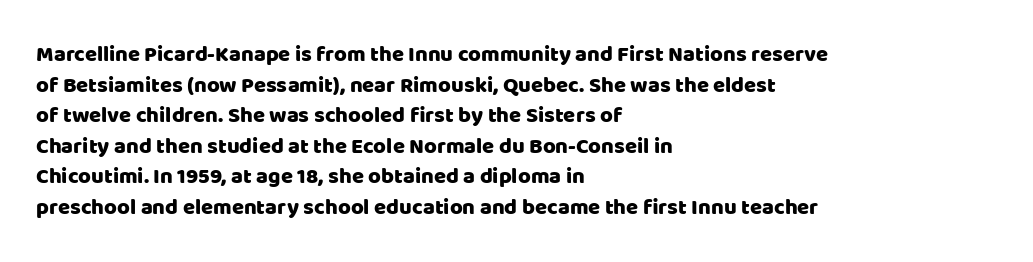
The image shows 22 px text type, upright; set left-aligned, normal line spacing (1.39x), normal letter spacing, not underlined.
